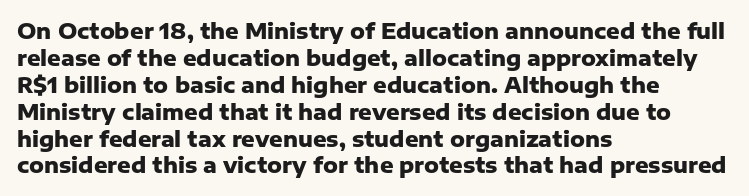
The image shows 21 px bold type, upright; set left-aligned, normal line spacing (1.28x), normal letter spacing, not underlined.
